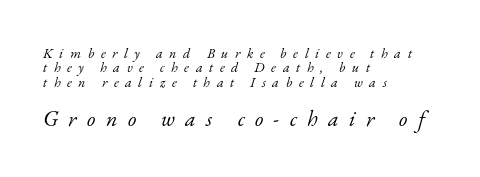
The foot of each line stays bare and open. The letterforms sit at book weight or below. The leading is snug, giving the passage a crowded texture. Compared with a centered layout, this one pins lines to the left instead. The second block has been scaled up relative to the first. This sample uses an oblique cut, with every glyph tilted off the vertical.
